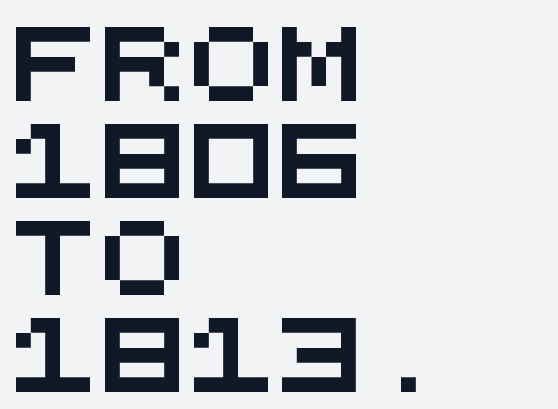
{"serif": "no", "width": "wide", "stroke_contrast": "medium", "x_height": "large", "monospaced": "yes", "underline": "no", "align": "left", "line_spacing": "normal", "line_spacing_ratio": 1.31, "letter_spacing": "normal", "letter_spacing_em": 0.0, "glyph_px": 74}
